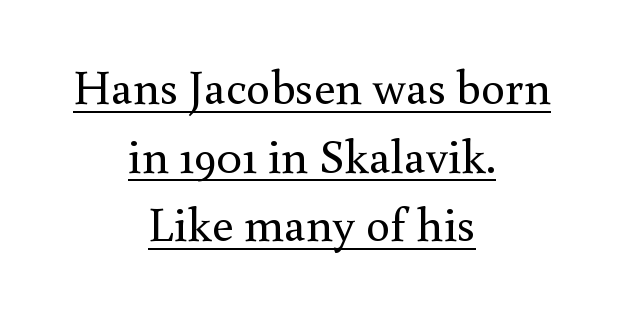
The image shows 48 px regular-weight serif type, upright; set centered, normal line spacing (1.43x), normal letter spacing, underlined; a small x-height.
